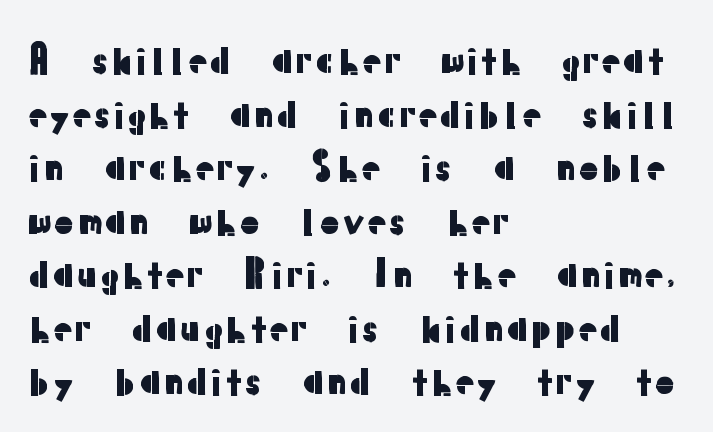
The image shows 38 px sans-serif type, upright; set left-aligned, normal line spacing (1.41x), normal letter spacing, not underlined; low stroke contrast and a medium x-height.
